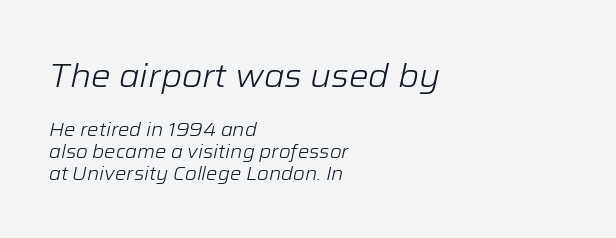
{"italic": "yes", "lean": "right", "slant_degrees": 12, "bold": "no", "weight": "light", "width": "normal", "stroke_contrast": "low", "x_height": "medium", "monospaced": "no", "underline": "no", "align": "left", "line_spacing_ratio": 1.16, "letter_spacing": "normal", "letter_spacing_em": 0.0, "larger_block": "first", "size_ratio": 1.74, "glyph_px": 33}
